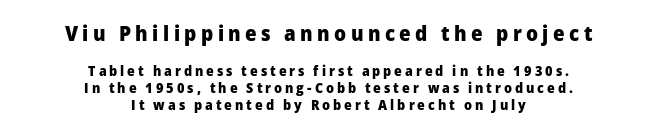
Q: Is the text bold? A: Yes.
Q: Is the text italic (slanted)? A: No, it is upright.
Q: Is the text underlined? A: No.
Q: How is the paragraph aligned? A: Centered.
Q: Is the spacing between letters normal or unusually wide? A: Unusually wide.
Q: Which block of text is set in a larger size, the first (top) or the second (bottom)? A: The first (top) one.
